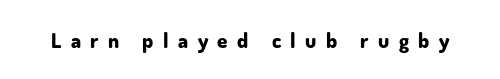
Q: Is the text bold? A: Yes.
Q: Is the text italic (slanted)? A: No, it is upright.
Q: Is the text underlined? A: No.
Q: Is the spacing between letters normal or unusually wide? A: Unusually wide.
